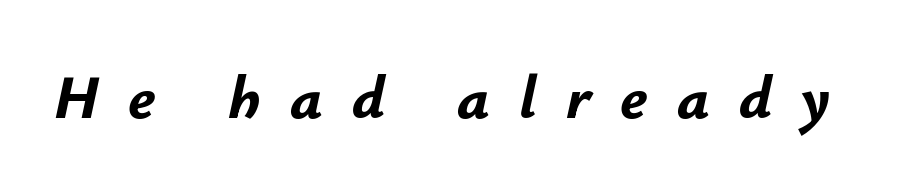
The image shows 61 px bold type, italic (leaning right); set unusually wide letter spacing (+0.48 em), not underlined; low stroke contrast and a small x-height.
